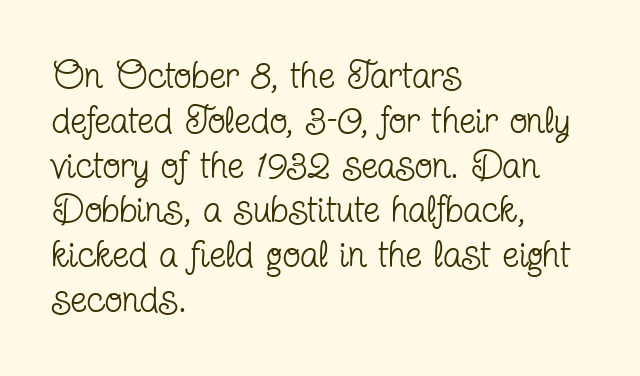
The image shows 37 px regular-weight, condensed serif type, upright; set left-aligned, line spacing 1.21x, normal letter spacing, not underlined; low stroke contrast and a medium x-height.
